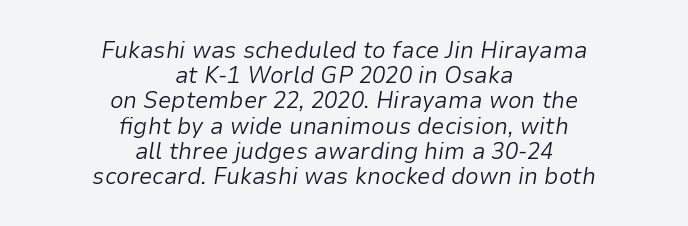
Q: Is the text bold? A: No.
Q: Is the text italic (slanted)? A: Yes, it leans right by about 9 degrees.
Q: Is the text underlined? A: No.
Q: How is the paragraph aligned? A: Centered.
Q: Is the spacing between letters normal or unusually wide? A: Normal.
Q: Is the spacing between lines tight, normal or loose? A: Tight.
